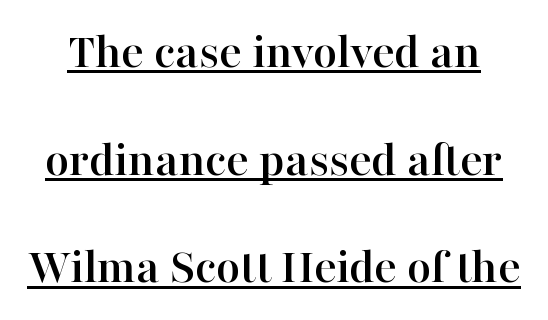
Q: Is the text italic (slanted)? A: No, it is upright.
Q: Is the typeface a serif or a sans-serif typeface? A: Serif.
Q: Is the text underlined? A: Yes.
Q: Is the spacing between letters normal or unusually wide? A: Normal.
Q: Is the spacing between lines tight, normal or loose? A: Loose.
Q: Width (condensed, normal, or wide)? A: Normal.
Q: Stroke contrast? A: High.
Q: x-height? A: Medium.
Q: Monospaced? A: No.
